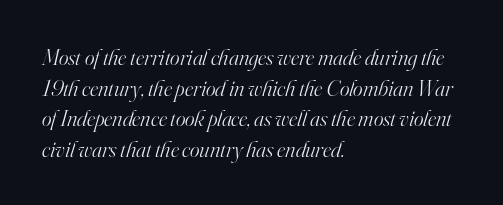
The image shows 23 px text type, italic (leaning right); set left-aligned, normal line spacing (1.33x), normal letter spacing, not underlined.
